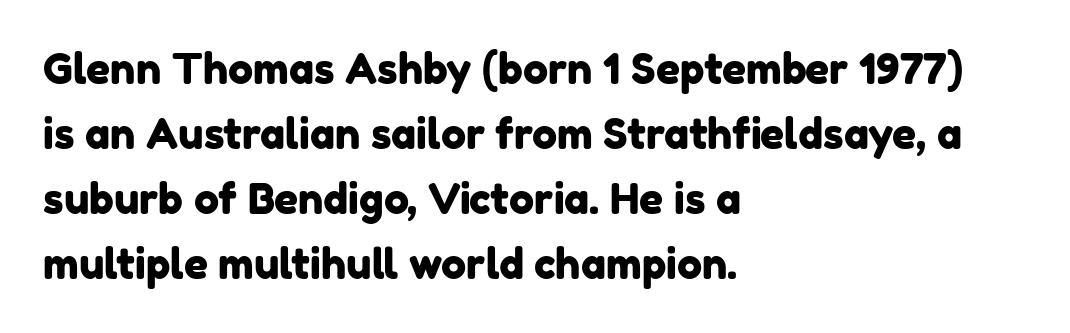
Q: Is the typeface a serif or a sans-serif typeface? A: Sans-serif.
Q: Is the text underlined? A: No.
Q: How is the paragraph aligned? A: Left-aligned.
Q: Is the spacing between letters normal or unusually wide? A: Normal.
Q: Is the spacing between lines tight, normal or loose? A: Normal.
Q: Width (condensed, normal, or wide)? A: Normal.
Q: Stroke contrast? A: Low.
Q: x-height? A: Medium.
Q: Monospaced? A: No.
